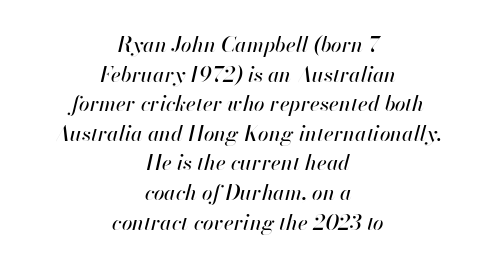
{"italic": "yes", "lean": "right", "slant_degrees": 13, "underline": "no", "align": "center", "line_spacing": "normal", "line_spacing_ratio": 1.41, "letter_spacing": "normal", "letter_spacing_em": 0.0, "glyph_px": 21}
